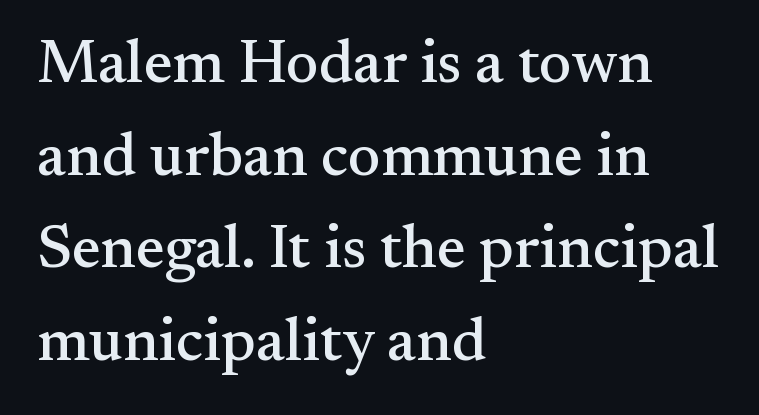
This is serif lettering, the kind often seen in printed books. How would I describe the line gaps? Plain and ordinary. The space directly below the letters is spotless. The face used here is rendered with its standard letterfit.
